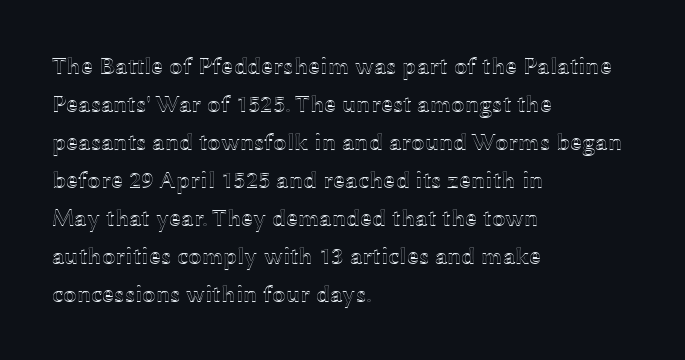
{"italic": "no", "underline": "no", "align": "left", "line_spacing": "normal", "line_spacing_ratio": 1.58, "letter_spacing": "normal", "letter_spacing_em": 0.0, "glyph_px": 24}
